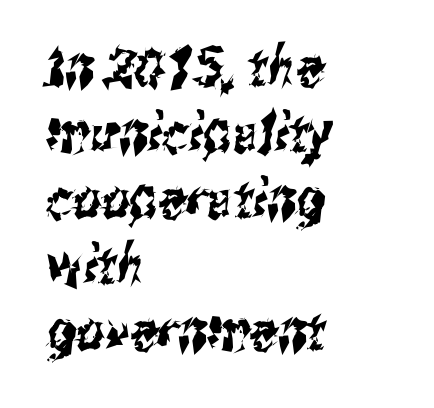
{"serif": "no", "width": "condensed", "stroke_contrast": "medium", "x_height": "medium", "monospaced": "no", "underline": "no", "align": "left", "line_spacing_ratio": 1.2, "letter_spacing": "normal", "letter_spacing_em": 0.0, "glyph_px": 55}
